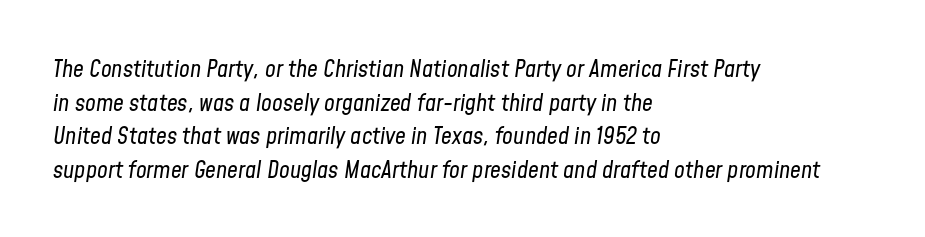
The image shows 24 px text type, italic (leaning right); set left-aligned, normal line spacing (1.4x), normal letter spacing, not underlined.
